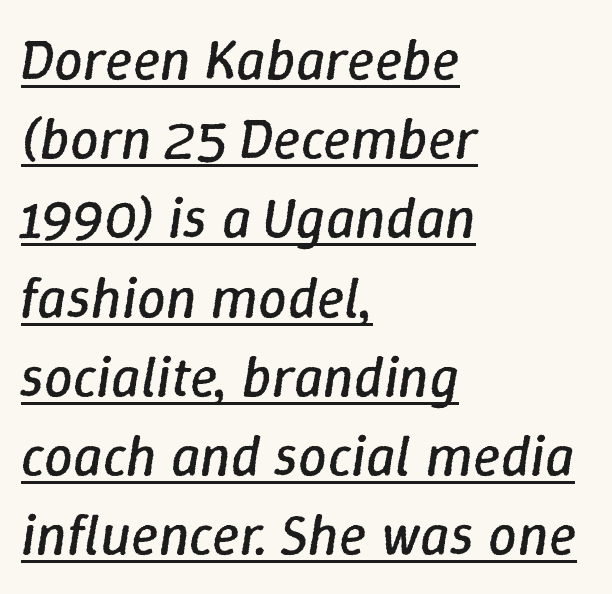
Short and long lines alike share a common starting point at left. There is no visible air inserted between adjacent glyphs. These glyphs show unthickened strokes, regular width or finer. When letters slant like this, we call the style italic. Descenders here cross a horizontal rule under the line.
